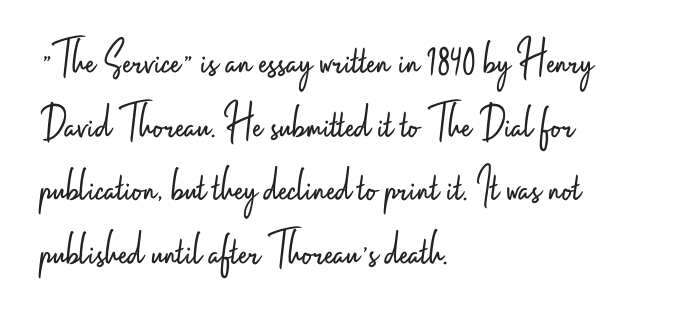
Unmarked baselines from the first word to the last. Interline gaps are of average width in this sample. The rendering uses natural spacing where letterforms have individual widths. You can tell from the bare stems that sans-serif type was used.
